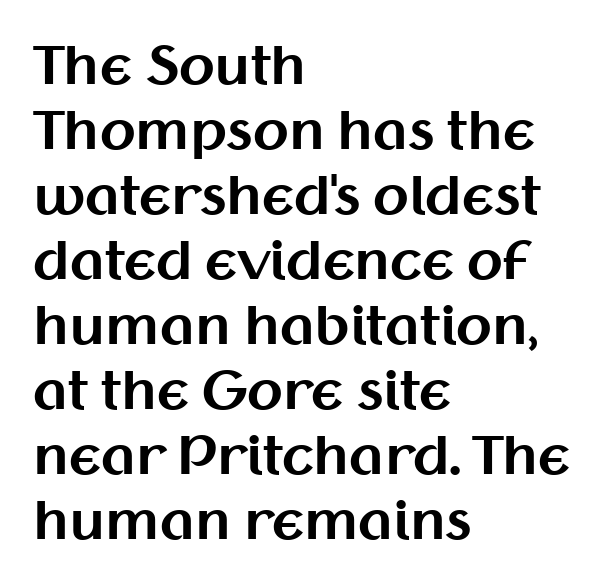
Horizontal bands of white between lines are of average thickness. Is the type bold? Yes — the strokes are clearly thick and heavy. The passage shown is typed in a proportional face where columns would drift. Line starts are locked; line ends wander. The typeface chosen for these lines omits serifs.
